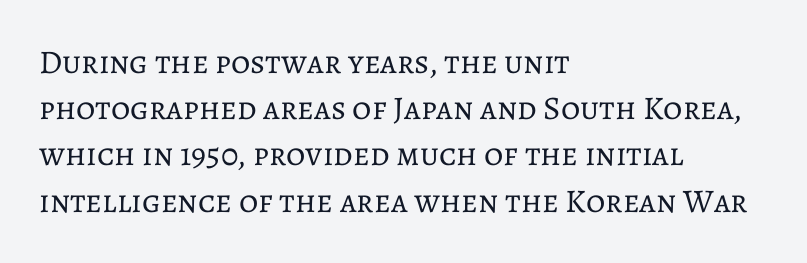
The image shows 33 px regular-weight type, upright; set left-aligned, normal line spacing (1.4x), normal letter spacing, not underlined; low stroke contrast and a medium x-height.
